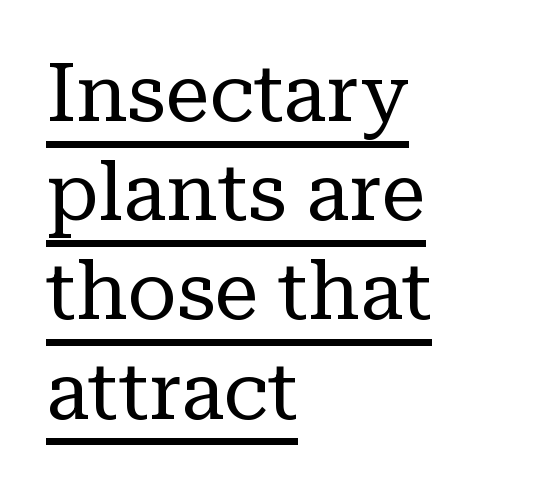
Little horizontal feet cap the strokes, marking this as serif type. The characters are drawn with everyday or finer stroke widths. The gaps between neighbouring characters are ordinary and unremarkable. The letters advance in unequal steps, a hallmark of proportional type. Visually the block forms a straight wall on the left and a jagged coastline on the right.
